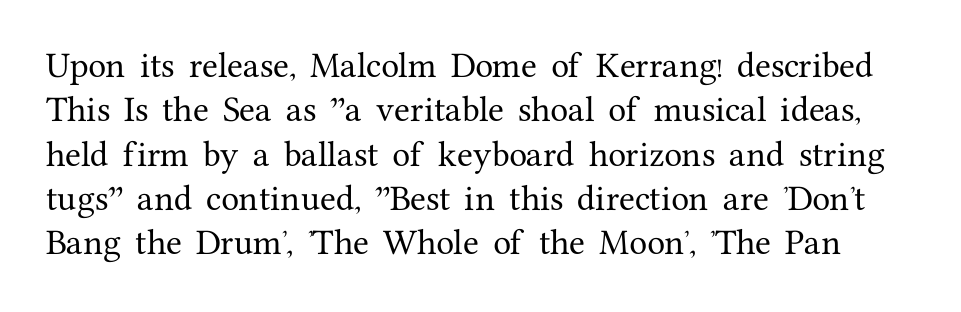
The image shows 29 px serif type, upright; set normal line spacing (1.53x), normal letter spacing, not underlined; medium stroke contrast and a medium x-height.
